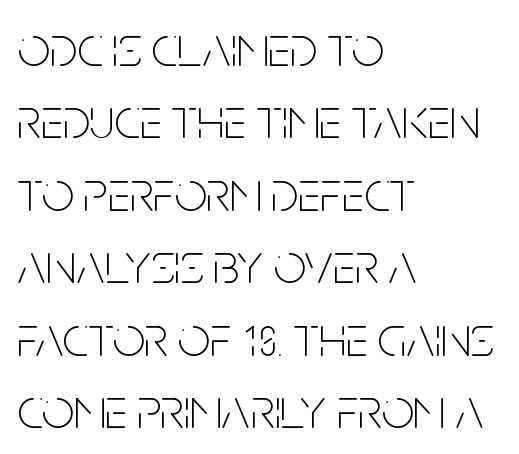
{"serif": "no", "italic": "no", "bold": "no", "weight": "thin", "width": "condensed", "stroke_contrast": "low", "x_height": "large", "monospaced": "no", "underline": "no", "align": "left", "line_spacing": "normal", "line_spacing_ratio": 1.27, "letter_spacing": "normal", "letter_spacing_em": 0.0, "glyph_px": 57}
